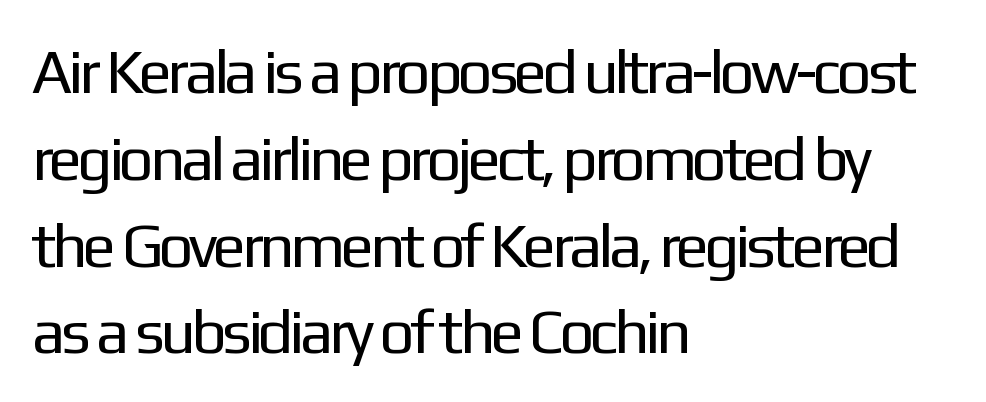
If you drew a ruler down the left edge, every line would touch it. A sans-serif font was chosen for this passage. The passage shown is not bold in any degree. Descender tails drop into unmarked territory. Each letter keeps its own natural width here, so spacing adapts to shape. Upright lettering throughout.
